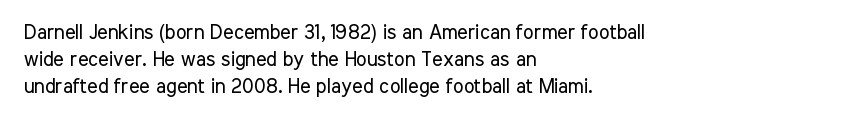
{"italic": "no", "bold": "no", "underline": "no", "align": "left", "line_spacing": "normal", "line_spacing_ratio": 1.36, "letter_spacing": "normal", "letter_spacing_em": 0.0, "glyph_px": 20}
